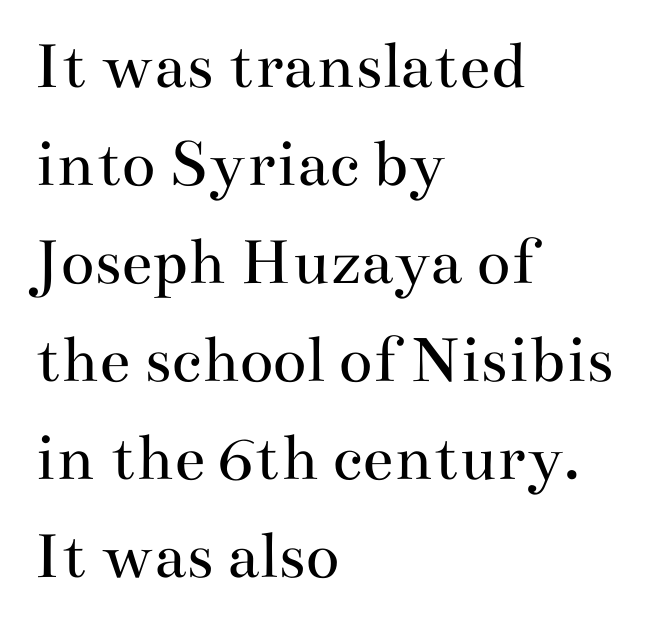
Q: Is the text bold? A: No.
Q: Is the text italic (slanted)? A: No, it is upright.
Q: Is the typeface a serif or a sans-serif typeface? A: Serif.
Q: Is the text underlined? A: No.
Q: How is the paragraph aligned? A: Left-aligned.
Q: Is the spacing between letters normal or unusually wide? A: Normal.
Q: Is the spacing between lines tight, normal or loose? A: Normal.
Q: Width (condensed, normal, or wide)? A: Wide.
Q: Stroke contrast? A: Medium.
Q: x-height? A: Small.
Q: Monospaced? A: No.
